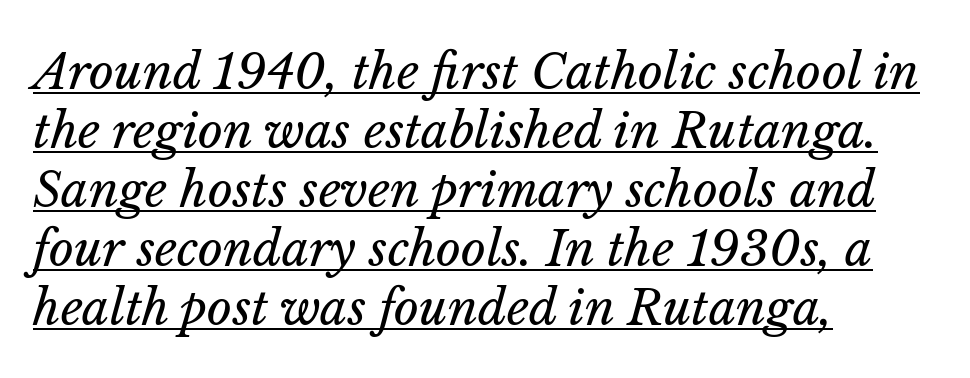
The image shows 48 px regular-weight type, italic (leaning right); set left-aligned, line spacing 1.23x, normal letter spacing, underlined; low stroke contrast and a medium x-height.
